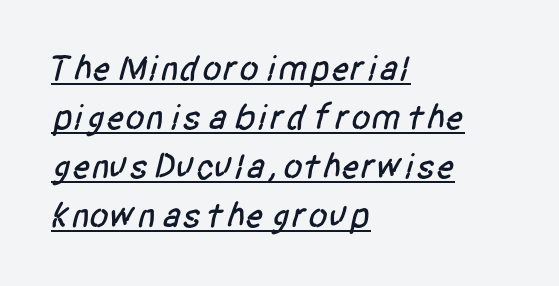
Q: Is the typeface a serif or a sans-serif typeface? A: Sans-serif.
Q: Is the text underlined? A: Yes.
Q: How is the paragraph aligned? A: Left-aligned.
Q: Is the spacing between letters normal or unusually wide? A: Normal.
Q: Is the spacing between lines tight, normal or loose? A: Normal.
Q: Width (condensed, normal, or wide)? A: Condensed.
Q: Stroke contrast? A: Low.
Q: x-height? A: Large.
Q: Monospaced? A: No.
